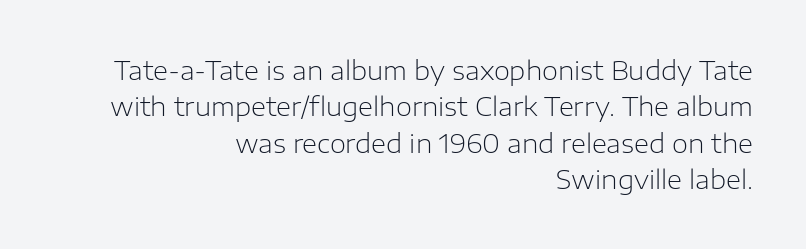
{"italic": "no", "bold": "no", "underline": "no", "align": "right", "line_spacing": "normal", "line_spacing_ratio": 1.4, "letter_spacing": "normal", "letter_spacing_em": 0.0, "glyph_px": 26}
